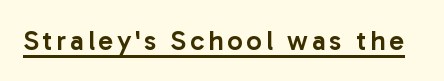
Q: Is the text bold? A: Semi-bold.
Q: Is the text italic (slanted)? A: No, it is upright.
Q: Is the typeface a serif or a sans-serif typeface? A: Sans-serif.
Q: Is the text underlined? A: Yes.
Q: Width (condensed, normal, or wide)? A: Normal.
Q: Stroke contrast? A: Low.
Q: x-height? A: Medium.
Q: Monospaced? A: No.
